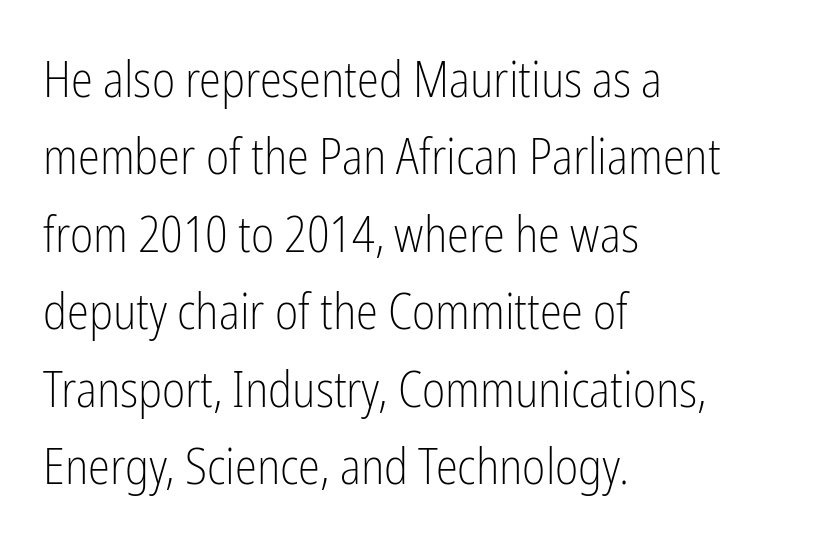
The letters advance in unequal steps, a hallmark of proportional type. Every stem runs plumb, perpendicular to the baseline. Each stroke keeps to a modest, everyday thickness or less. Type without underlining.
